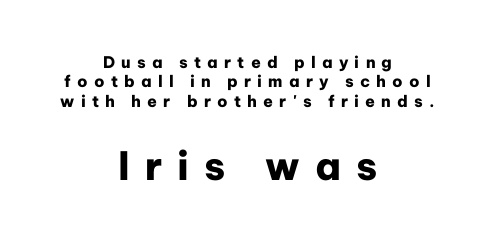
Q: Is the text bold? A: Yes.
Q: Is the text italic (slanted)? A: No, it is upright.
Q: Is the typeface a serif or a sans-serif typeface? A: Sans-serif.
Q: Is the text underlined? A: No.
Q: How is the paragraph aligned? A: Centered.
Q: Is the spacing between letters normal or unusually wide? A: Unusually wide.
Q: Which block of text is set in a larger size, the first (top) or the second (bottom)? A: The second (bottom) one.
Q: Width (condensed, normal, or wide)? A: Normal.
Q: Stroke contrast? A: Low.
Q: x-height? A: Medium.
Q: Monospaced? A: No.
